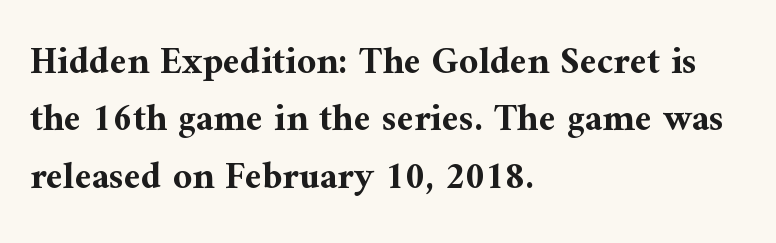
{"serif": "yes", "italic": "no", "bold": "yes", "weight": "bold", "width": "normal", "stroke_contrast": "medium", "x_height": "medium", "monospaced": "no", "underline": "no", "align": "left", "line_spacing": "normal", "line_spacing_ratio": 1.51, "letter_spacing": "normal", "letter_spacing_em": 0.0, "glyph_px": 38}
